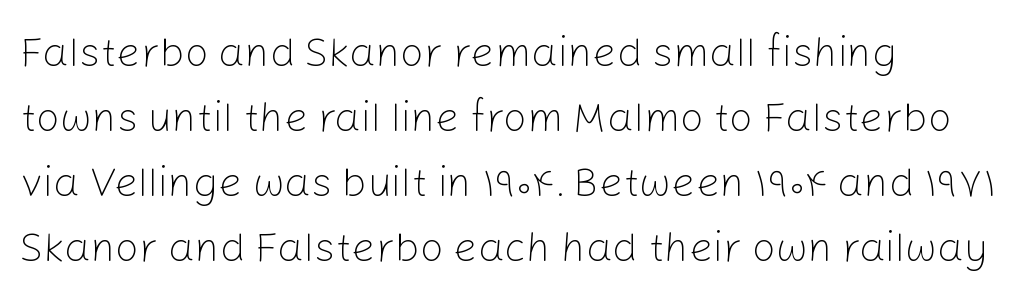
Stem width sits at or under what a default text font uses. Normally led — the rows are evenly, conventionally spaced. The designer went with a sans here, leaving each stem footless. Look at the tracking — it's just the regular setting, nothing added. These lines are set flush left with a ragged right edge.
